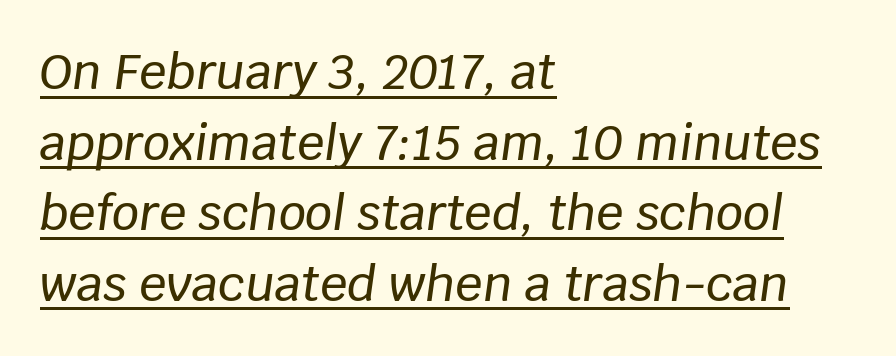
Q: Is the text italic (slanted)? A: Yes, it leans right by about 8 degrees.
Q: Is the text underlined? A: Yes.
Q: How is the paragraph aligned? A: Left-aligned.
Q: Is the spacing between letters normal or unusually wide? A: Normal.
Q: Is the spacing between lines tight, normal or loose? A: Normal.
Q: Width (condensed, normal, or wide)? A: Normal.
Q: Stroke contrast? A: Low.
Q: x-height? A: Large.
Q: Monospaced? A: No.
